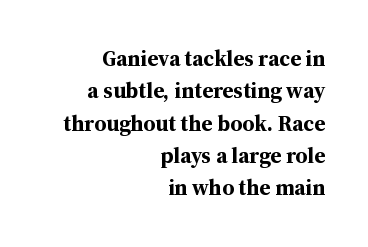
Line ends are locked; line starts wander. Designer's note — italics off, roman on. The baseline area is clear. Notice how thick the strokes are: this is what a full bold looks like. Does extra space separate the letters? No, they use regular spacing.
